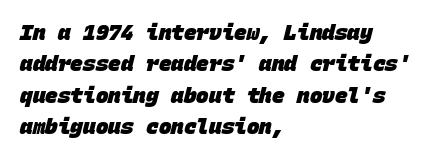
Q: Is the text bold? A: Yes.
Q: Is the text underlined? A: No.
Q: How is the paragraph aligned? A: Left-aligned.
Q: Is the spacing between letters normal or unusually wide? A: Normal.
Q: Is the spacing between lines tight, normal or loose? A: Normal.
